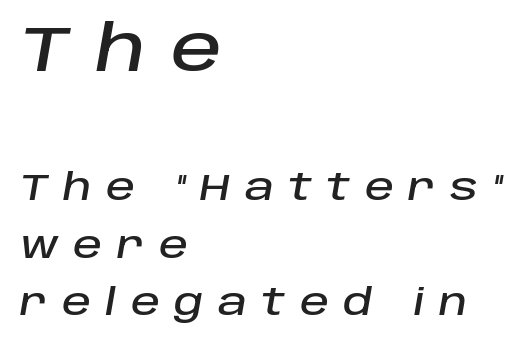
The image shows 63 px text type, italic (leaning right); set left-aligned, normal line spacing (1.6x), unusually wide letter spacing (+0.4 em), not underlined; the first (top) block is 1.75x larger; low stroke contrast and a large x-height.
